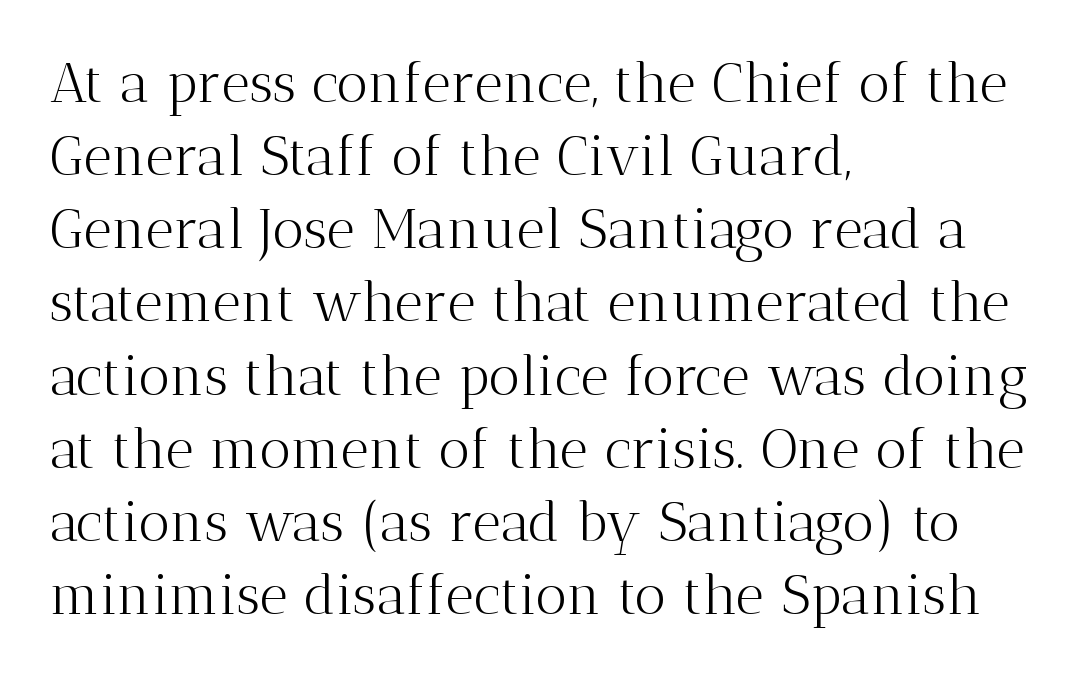
Typeset ragged right — the left edge is the straight one. Descenders hang freely into open space. The face used here is proportionally spaced, like ordinary book or web type. Honestly, the row spacing looks completely unremarkable. Posture: straight, roman, zero tilt. The passage shown is typeset with a serif family.
